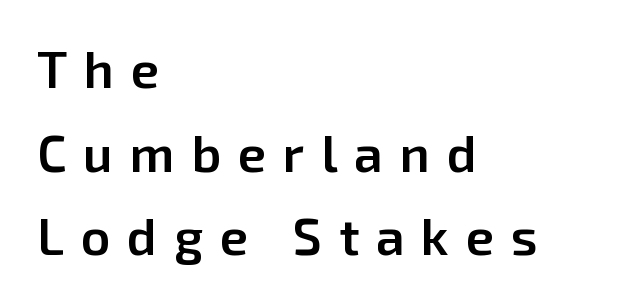
{"serif": "no", "italic": "no", "bold": "semi", "weight": "semibold", "width": "normal", "stroke_contrast": "low", "x_height": "medium", "monospaced": "no", "underline": "no", "align": "left", "line_spacing": "normal", "line_spacing_ratio": 1.64, "letter_spacing": "wide", "letter_spacing_em": 0.33, "glyph_px": 51}
